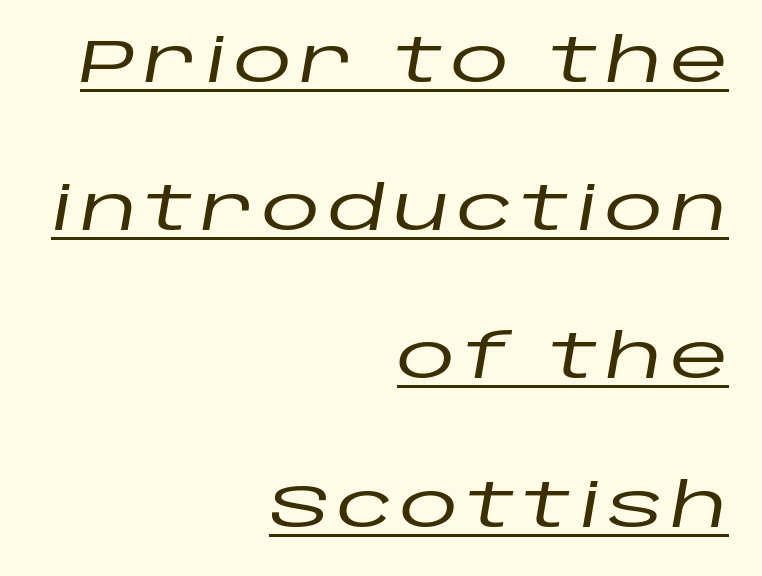
{"italic": "yes", "lean": "right", "slant_degrees": 10, "width": "wide", "stroke_contrast": "low", "x_height": "large", "monospaced": "no", "underline": "yes", "align": "right", "line_spacing": "loose", "line_spacing_ratio": 2.47, "glyph_px": 60}
